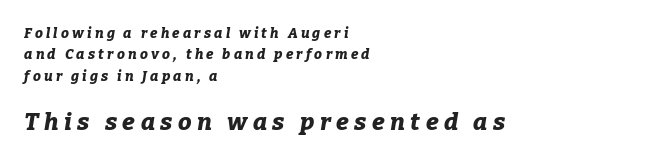
These lines stack with their left ends in a neat column. This rendering features lettering with no underline. What stands out about the letter spacing? Its width — letters are far apart. It's the slanting kind of type.
